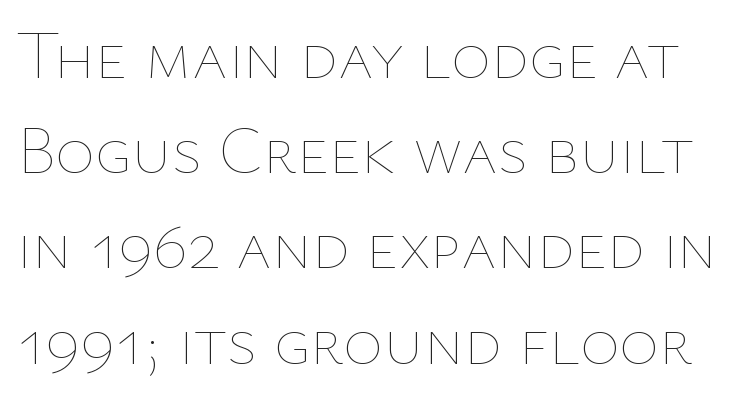
{"italic": "no", "bold": "no", "weight": "thin", "width": "normal", "stroke_contrast": "low", "x_height": "medium", "monospaced": "no", "underline": "no", "line_spacing": "normal", "line_spacing_ratio": 1.4, "letter_spacing": "normal", "letter_spacing_em": 0.0, "glyph_px": 68}
